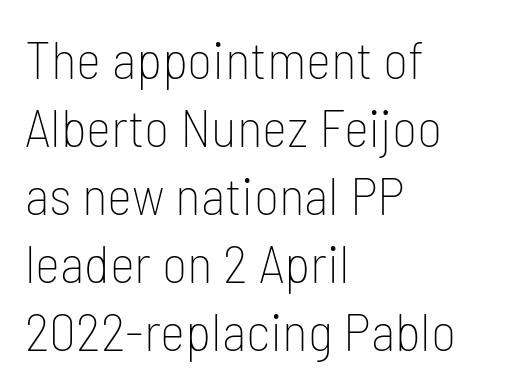
The image shows 54 px thin, condensed sans-serif type, upright; set left-aligned, normal line spacing (1.26x), normal letter spacing, not underlined; low stroke contrast and a medium x-height.
